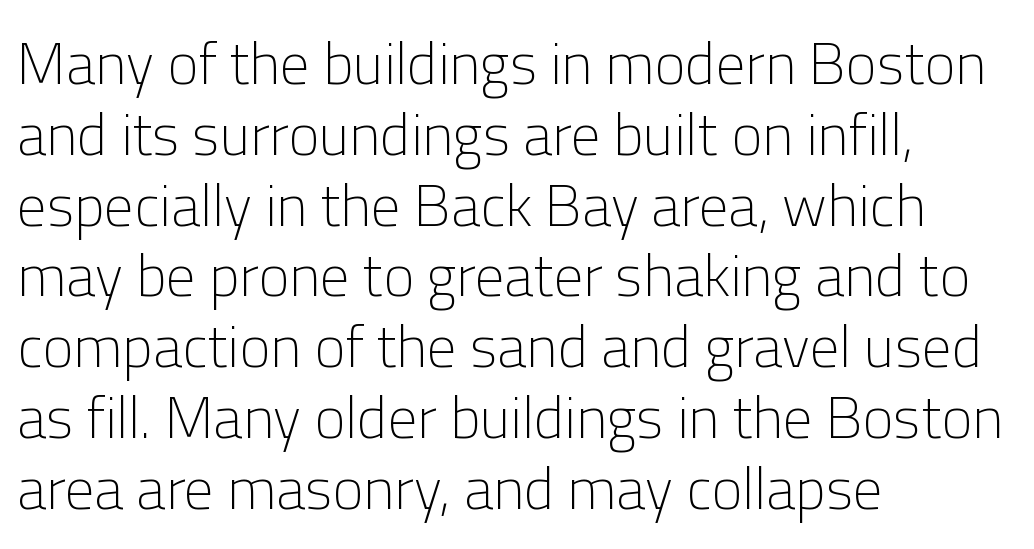
Q: Is the text bold? A: No.
Q: Is the text italic (slanted)? A: No, it is upright.
Q: Is the typeface a serif or a sans-serif typeface? A: Sans-serif.
Q: Is the text underlined? A: No.
Q: How is the paragraph aligned? A: Left-aligned.
Q: Is the spacing between letters normal or unusually wide? A: Normal.
Q: Width (condensed, normal, or wide)? A: Normal.
Q: Stroke contrast? A: Low.
Q: x-height? A: Medium.
Q: Monospaced? A: No.
